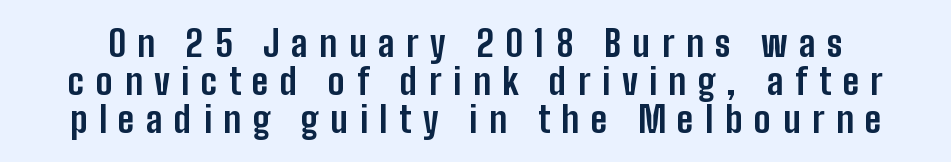
{"serif": "no", "italic": "no", "bold": "yes", "weight": "bold", "width": "condensed", "stroke_contrast": "low", "x_height": "medium", "monospaced": "no", "underline": "no", "line_spacing": "tight", "line_spacing_ratio": 1.05, "letter_spacing": "wide", "letter_spacing_em": 0.32, "glyph_px": 36}
